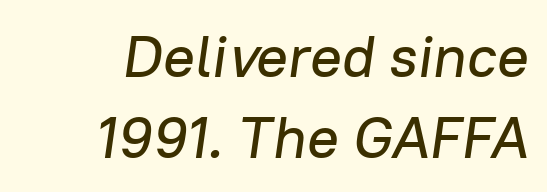
Characters follow at the spacing the type designer built in. Rows of type keep a routine distance in the vertical direction. Descenders are the only things crossing below the line. The letters advance in unequal steps, a hallmark of proportional type. You can tell it's italic because the verticals aren't actually vertical.
